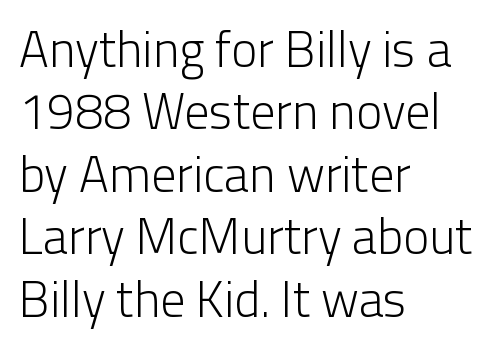
Q: Is the text bold? A: No.
Q: Is the text italic (slanted)? A: No, it is upright.
Q: Is the typeface a serif or a sans-serif typeface? A: Sans-serif.
Q: Is the text underlined? A: No.
Q: How is the paragraph aligned? A: Left-aligned.
Q: Is the spacing between letters normal or unusually wide? A: Normal.
Q: Is the spacing between lines tight, normal or loose? A: Normal.
Q: Width (condensed, normal, or wide)? A: Normal.
Q: Stroke contrast? A: Low.
Q: x-height? A: Medium.
Q: Monospaced? A: No.
